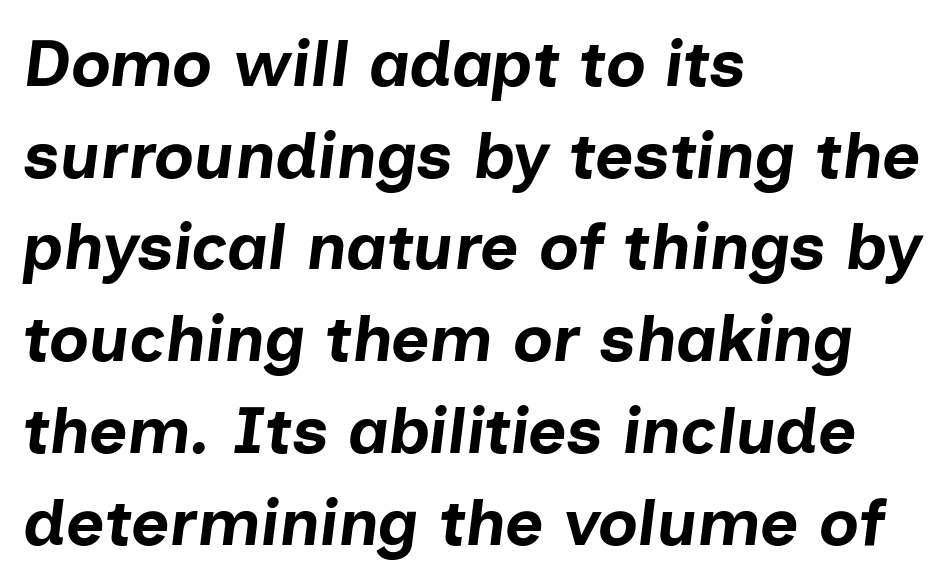
{"italic": "yes", "lean": "right", "slant_degrees": 7, "bold": "yes", "weight": "bold", "width": "normal", "stroke_contrast": "low", "x_height": "medium", "monospaced": "no", "underline": "no", "align": "left", "line_spacing": "normal", "line_spacing_ratio": 1.39, "letter_spacing": "normal", "letter_spacing_em": 0.0, "glyph_px": 66}
